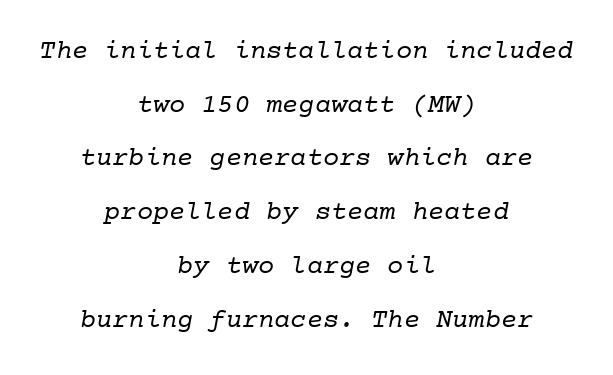
Nothing heavy about these letters — not bold at all. Any mark beneath the type? The region is blank. The tracking reads as untouched default to a designer's eye. This block would shrink considerably if given ordinary leading; it's expanded now. Both edges are ragged and mirror each other, which tells us the setting is centered.
